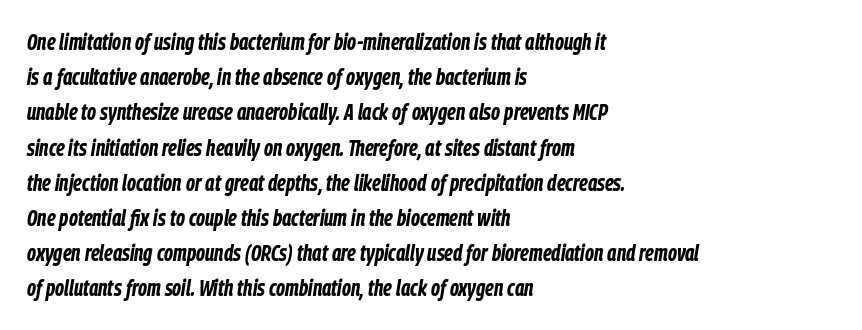
The line-height multiplier appears to be the usual default. Beneath every word, the page is bare. Slant detected: the letters are inclined. What weight is shown? A full bold with thick strokes. These lines keep a tight, regular rhythm from letter to letter.
